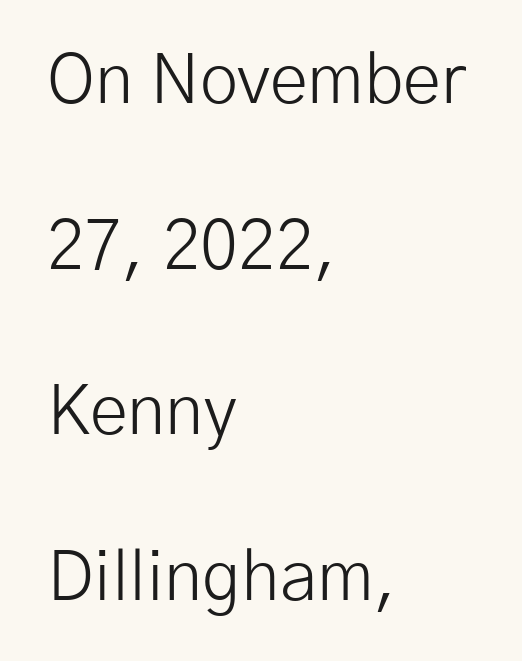
The vertical gap from one line to the next is large. The lines in this sample share a left origin and differ only in where they stop. The type family on display is of the sans-serif kind. Is this a fixed-width face? No — the glyphs have proportional, varying widths. Weight: not bold — regular or lighter. This rendering features lettering with no underline.
